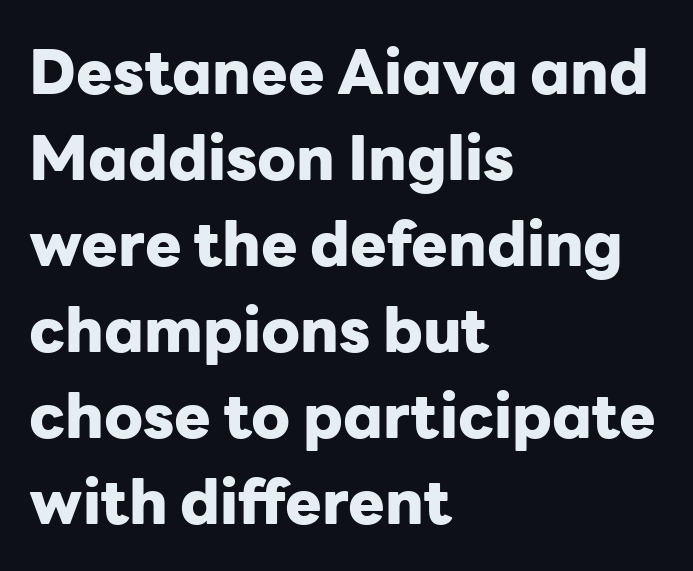
{"serif": "no", "italic": "no", "bold": "yes", "weight": "heavy", "width": "normal", "stroke_contrast": "low", "x_height": "medium", "monospaced": "no", "underline": "no", "align": "left", "line_spacing": "normal", "line_spacing_ratio": 1.41, "letter_spacing": "normal", "letter_spacing_em": 0.0, "glyph_px": 61}
